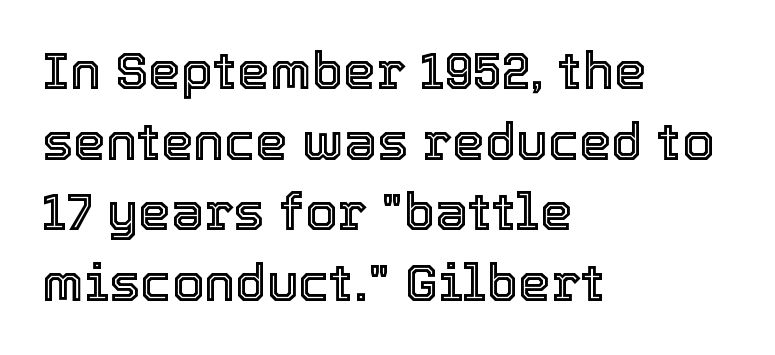
Q: Is the text italic (slanted)? A: No, it is upright.
Q: Is the text underlined? A: No.
Q: How is the paragraph aligned? A: Left-aligned.
Q: Is the spacing between letters normal or unusually wide? A: Normal.
Q: Is the spacing between lines tight, normal or loose? A: Normal.
Q: Width (condensed, normal, or wide)? A: Normal.
Q: x-height? A: Medium.
Q: Monospaced? A: No.
